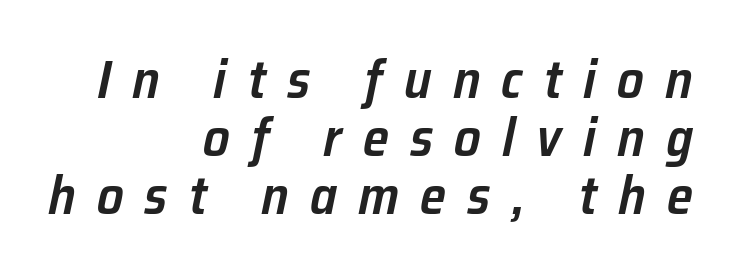
The image shows 53 px semibold type, italic (leaning right); set right-aligned, tight line spacing (1.09x), unusually wide letter spacing (+0.4 em), not underlined; low stroke contrast and a medium x-height.
